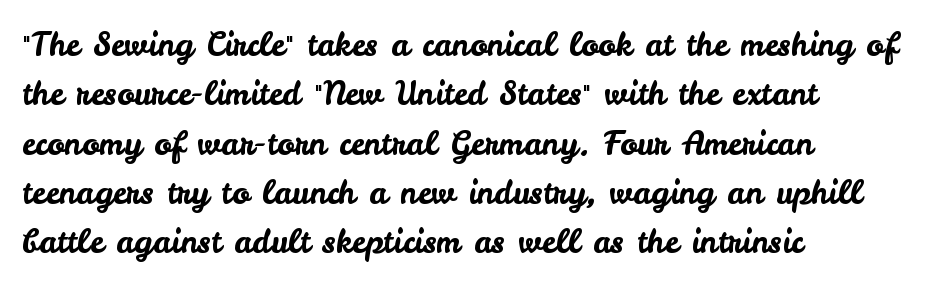
The image shows 32 px sans-serif type; set left-aligned, normal line spacing (1.54x), normal letter spacing, not underlined; low stroke contrast and a small x-height.
